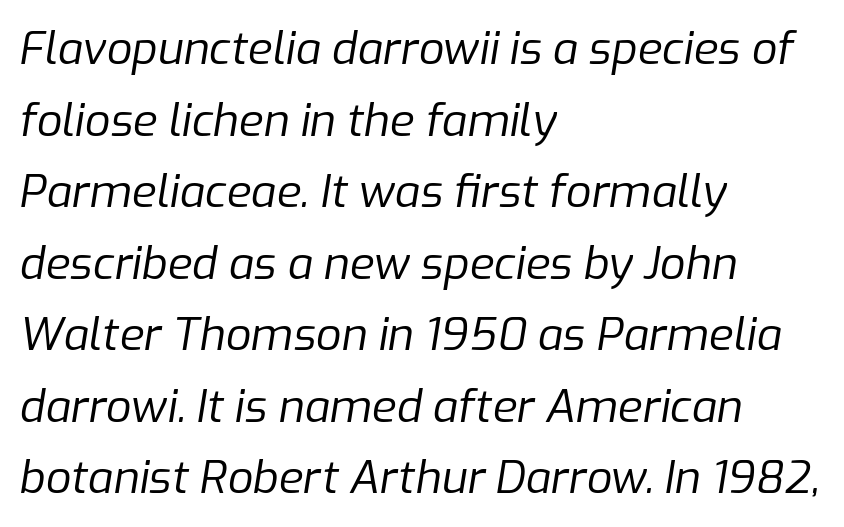
Note the varied advance widths — an 'i' is clearly narrower than an 'm'. The foot of each line stays bare and open. There's an unmistakable incline to the writing here. This rendering leaves character spacing at its baseline value.
